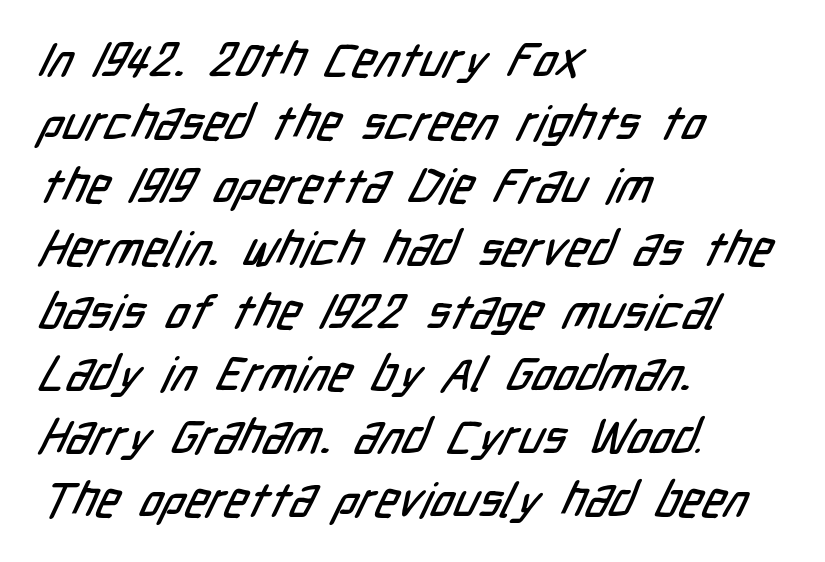
The image shows 48 px condensed sans-serif type; set left-aligned, normal line spacing (1.31x), normal letter spacing, not underlined; low stroke contrast and a medium x-height.
